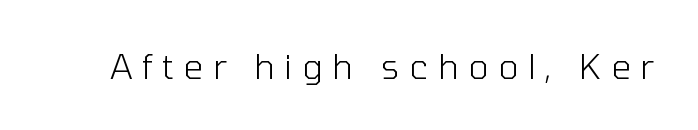
The image shows 35 px light sans-serif type, upright; set unusually wide letter spacing (+0.27 em), not underlined; low stroke contrast and a medium x-height.
